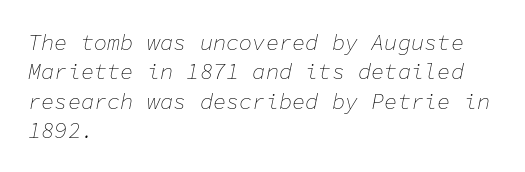
The image shows 22 px text type, italic (leaning right); set left-aligned, normal line spacing (1.33x), normal letter spacing, not underlined.
